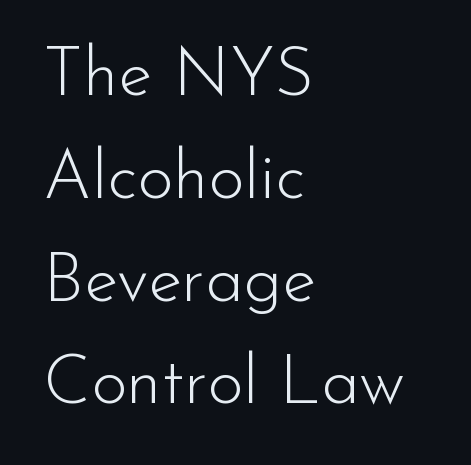
The zone under the glyphs is completely vacant. Ink coverage per letter is moderate at most. In terms of letterform style, serifs are entirely absent. These lines were composed using upright roman letters. Proportional: the letters do not fall into vertical columns. This sample is left-justified, so line endings fall wherever the words run out.
